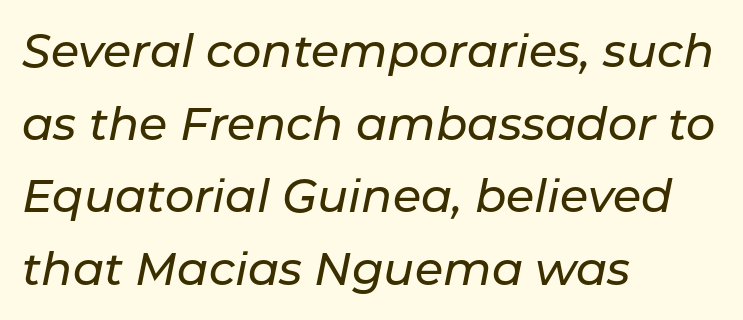
Q: Is the text italic (slanted)? A: Yes, it leans right by about 11 degrees.
Q: Is the text underlined? A: No.
Q: How is the paragraph aligned? A: Left-aligned.
Q: Is the spacing between letters normal or unusually wide? A: Normal.
Q: Is the spacing between lines tight, normal or loose? A: Normal.
Q: Width (condensed, normal, or wide)? A: Normal.
Q: Stroke contrast? A: Low.
Q: x-height? A: Medium.
Q: Monospaced? A: No.
